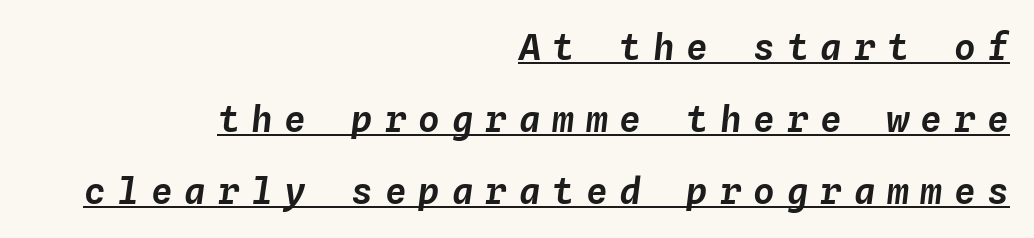
Q: Is the text italic (slanted)? A: Yes, it leans right by about 4 degrees.
Q: Is the text underlined? A: Yes.
Q: How is the paragraph aligned? A: Right-aligned.
Q: Is the spacing between letters normal or unusually wide? A: Unusually wide.
Q: Is the spacing between lines tight, normal or loose? A: Loose.
Q: Width (condensed, normal, or wide)? A: Normal.
Q: Stroke contrast? A: Low.
Q: x-height? A: Medium.
Q: Monospaced? A: Yes.
